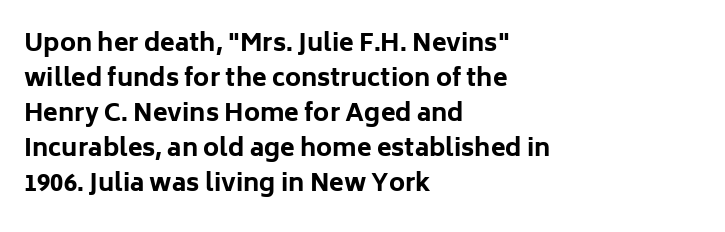
A classic flush-left, rag-right setting is used for this passage. The strokes are fattened all the way to bold. Plain, unruled lines of type. Tracking value appears to be zero — textbook default spacing.
